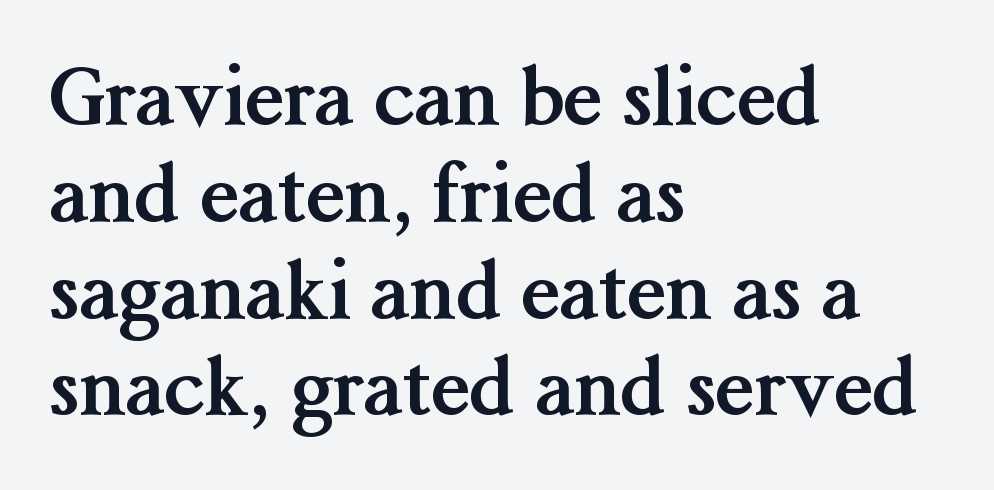
The image shows 80 px semibold serif type, upright; set left-aligned, line spacing 1.21x, normal letter spacing, not underlined; medium stroke contrast and a medium x-height.
